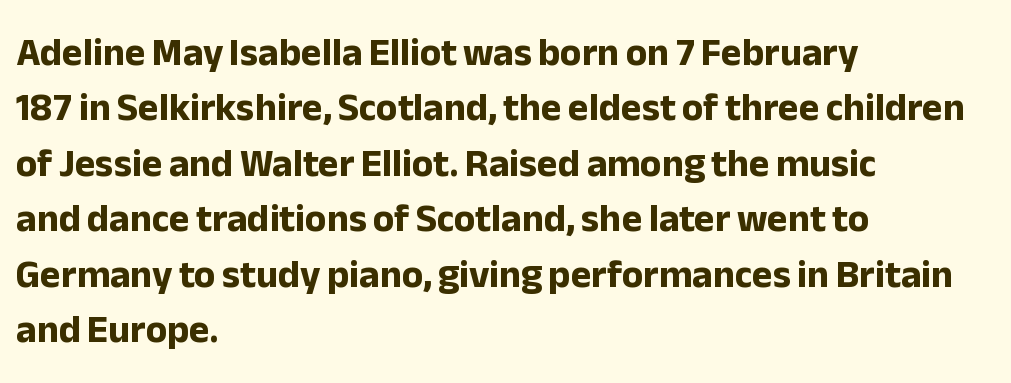
{"serif": "no", "italic": "no", "bold": "yes", "weight": "bold", "width": "normal", "stroke_contrast": "low", "x_height": "medium", "monospaced": "no", "underline": "no", "align": "left", "line_spacing": "normal", "line_spacing_ratio": 1.42, "letter_spacing": "normal", "letter_spacing_em": 0.0, "glyph_px": 39}
